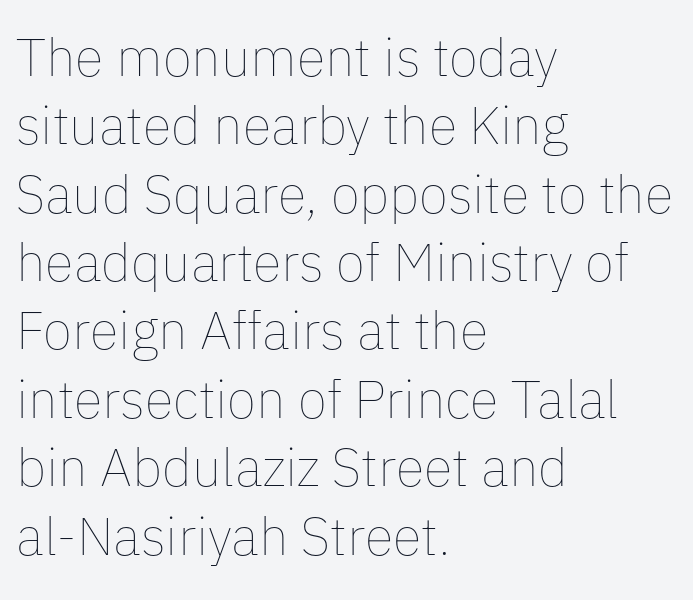
{"italic": "no", "bold": "no", "weight": "thin", "width": "normal", "stroke_contrast": "low", "x_height": "medium", "monospaced": "no", "underline": "no", "align": "left", "line_spacing": "normal", "line_spacing_ratio": 1.29, "letter_spacing": "normal", "letter_spacing_em": 0.0, "glyph_px": 53}
